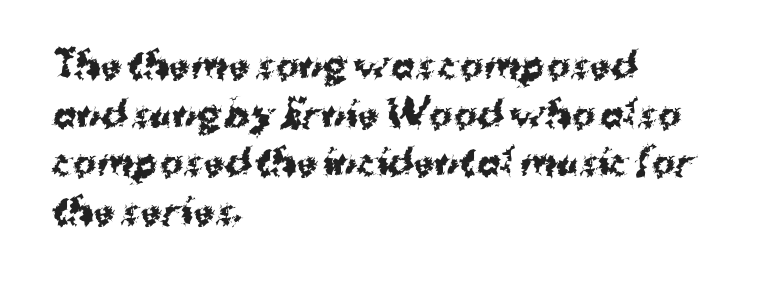
Q: Is the text bold? A: Yes.
Q: Is the text italic (slanted)? A: Yes.
Q: Is the typeface a serif or a sans-serif typeface? A: Sans-serif.
Q: Is the text underlined? A: No.
Q: How is the paragraph aligned? A: Left-aligned.
Q: Is the spacing between letters normal or unusually wide? A: Normal.
Q: Is the spacing between lines tight, normal or loose? A: Normal.
Q: Width (condensed, normal, or wide)? A: Normal.
Q: Stroke contrast? A: Medium.
Q: x-height? A: Medium.
Q: Monospaced? A: No.
